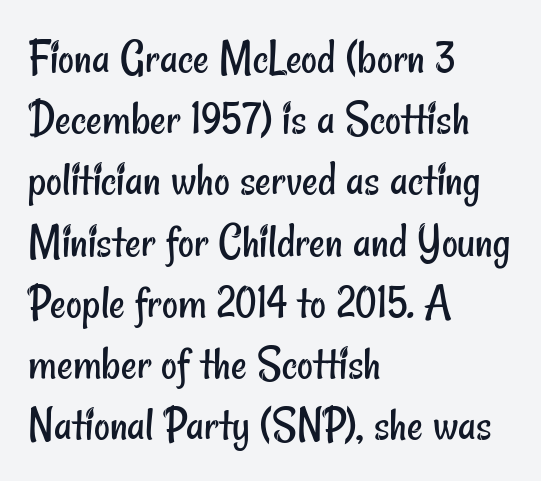
Q: Is the text bold? A: No.
Q: Is the typeface a serif or a sans-serif typeface? A: Sans-serif.
Q: Is the text underlined? A: No.
Q: How is the paragraph aligned? A: Left-aligned.
Q: Is the spacing between letters normal or unusually wide? A: Normal.
Q: Is the spacing between lines tight, normal or loose? A: Normal.
Q: Width (condensed, normal, or wide)? A: Condensed.
Q: Stroke contrast? A: Low.
Q: x-height? A: Small.
Q: Monospaced? A: No.
